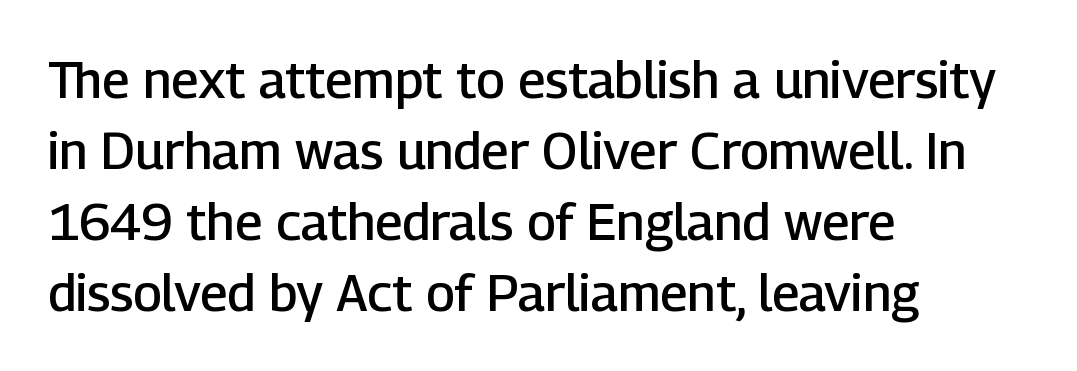
{"serif": "no", "italic": "no", "bold": "semi", "weight": "semibold", "width": "normal", "stroke_contrast": "low", "x_height": "medium", "monospaced": "no", "underline": "no", "align": "left", "line_spacing": "normal", "line_spacing_ratio": 1.39, "letter_spacing": "normal", "letter_spacing_em": 0.0, "glyph_px": 51}
